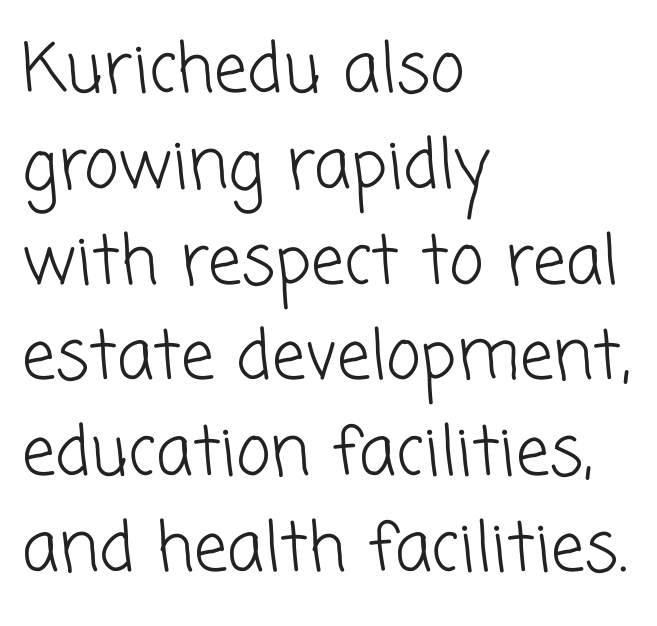
The image shows 67 px light sans-serif type; set left-aligned, normal line spacing (1.43x), normal letter spacing, not underlined; low stroke contrast and a medium x-height.
